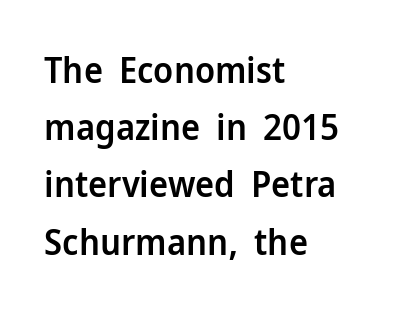
Q: Is the text bold? A: Semi-bold.
Q: Is the text italic (slanted)? A: No, it is upright.
Q: Is the typeface a serif or a sans-serif typeface? A: Sans-serif.
Q: Is the text underlined? A: No.
Q: How is the paragraph aligned? A: Left-aligned.
Q: Is the spacing between letters normal or unusually wide? A: Normal.
Q: Is the spacing between lines tight, normal or loose? A: Normal.
Q: Width (condensed, normal, or wide)? A: Normal.
Q: Stroke contrast? A: Low.
Q: x-height? A: Medium.
Q: Monospaced? A: No.
